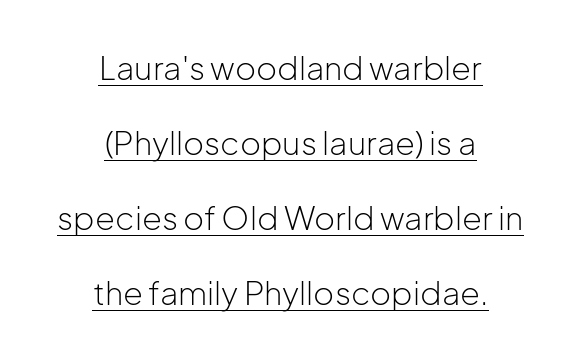
{"serif": "no", "italic": "no", "bold": "no", "weight": "light", "width": "normal", "stroke_contrast": "low", "x_height": "medium", "monospaced": "no", "underline": "yes", "align": "center", "line_spacing": "loose", "line_spacing_ratio": 2.34, "letter_spacing": "normal", "letter_spacing_em": 0.0, "glyph_px": 32}
